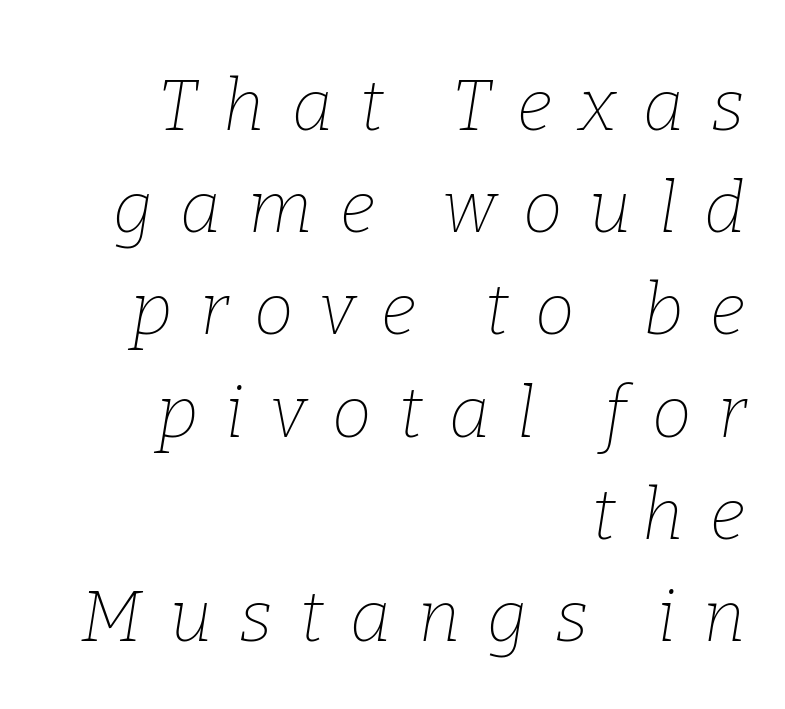
Q: Is the text bold? A: No.
Q: Is the text italic (slanted)? A: Yes, it leans right by about 9 degrees.
Q: Is the typeface a serif or a sans-serif typeface? A: Serif.
Q: Is the text underlined? A: No.
Q: How is the paragraph aligned? A: Right-aligned.
Q: Is the spacing between letters normal or unusually wide? A: Unusually wide.
Q: Is the spacing between lines tight, normal or loose? A: Normal.
Q: Width (condensed, normal, or wide)? A: Normal.
Q: Stroke contrast? A: Low.
Q: x-height? A: Medium.
Q: Monospaced? A: No.
